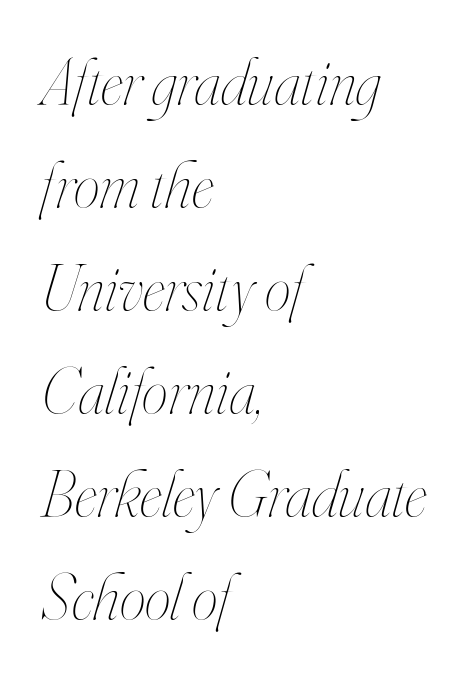
{"italic": "yes", "lean": "right", "slant_degrees": 16, "bold": "no", "weight": "thin", "width": "condensed", "stroke_contrast": "high", "x_height": "small", "monospaced": "no", "underline": "no", "align": "left", "line_spacing": "normal", "line_spacing_ratio": 1.56, "letter_spacing": "normal", "letter_spacing_em": 0.0, "glyph_px": 66}
